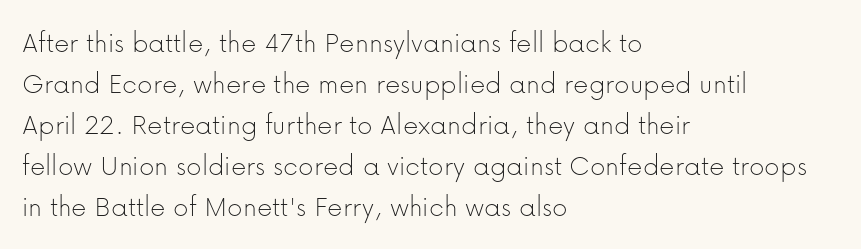
Q: Is the text bold? A: No.
Q: Is the text italic (slanted)? A: No, it is upright.
Q: Is the typeface a serif or a sans-serif typeface? A: Sans-serif.
Q: Is the text underlined? A: No.
Q: How is the paragraph aligned? A: Left-aligned.
Q: Is the spacing between letters normal or unusually wide? A: Normal.
Q: Is the spacing between lines tight, normal or loose? A: Normal.
Q: Width (condensed, normal, or wide)? A: Normal.
Q: Stroke contrast? A: Low.
Q: x-height? A: Medium.
Q: Monospaced? A: No.
